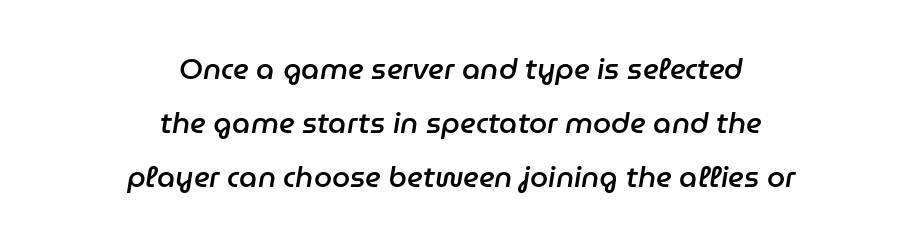
Q: Is the text bold? A: Semi-bold.
Q: Is the text italic (slanted)? A: Yes, it leans right by about 9 degrees.
Q: Is the text underlined? A: No.
Q: How is the paragraph aligned? A: Centered.
Q: Is the spacing between letters normal or unusually wide? A: Normal.
Q: Width (condensed, normal, or wide)? A: Normal.
Q: Stroke contrast? A: Low.
Q: x-height? A: Medium.
Q: Monospaced? A: No.
